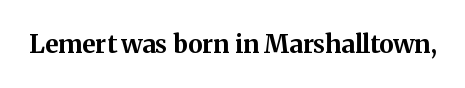
{"italic": "no", "bold": "yes", "underline": "no", "letter_spacing": "normal", "letter_spacing_em": 0.0, "glyph_px": 25}
